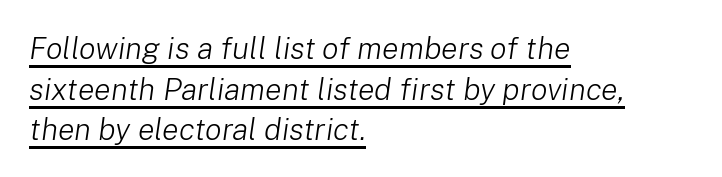
Q: Is the text bold? A: No.
Q: Is the text italic (slanted)? A: Yes, it leans right by about 8 degrees.
Q: Is the text underlined? A: Yes.
Q: How is the paragraph aligned? A: Left-aligned.
Q: Is the spacing between letters normal or unusually wide? A: Normal.
Q: Is the spacing between lines tight, normal or loose? A: Normal.
Q: Width (condensed, normal, or wide)? A: Normal.
Q: Stroke contrast? A: Low.
Q: x-height? A: Medium.
Q: Monospaced? A: No.
